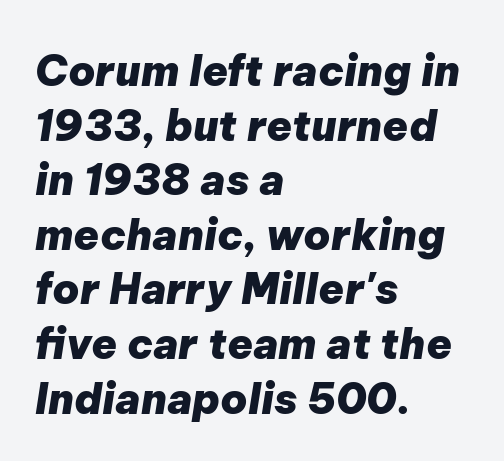
{"italic": "yes", "lean": "right", "slant_degrees": 9, "bold": "yes", "weight": "heavy", "width": "normal", "stroke_contrast": "low", "x_height": "medium", "monospaced": "no", "underline": "no", "align": "left", "line_spacing": "normal", "line_spacing_ratio": 1.3, "letter_spacing": "normal", "letter_spacing_em": 0.0, "glyph_px": 42}
